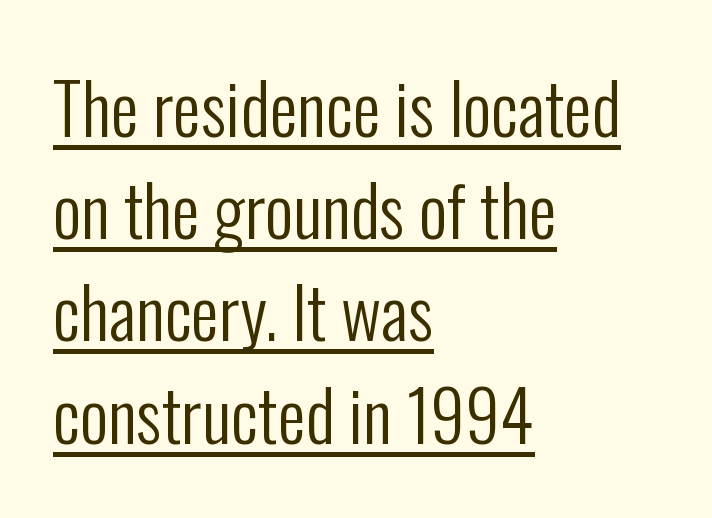
Q: Is the text bold? A: No.
Q: Is the text italic (slanted)? A: No, it is upright.
Q: Is the typeface a serif or a sans-serif typeface? A: Sans-serif.
Q: Is the text underlined? A: Yes.
Q: How is the paragraph aligned? A: Left-aligned.
Q: Is the spacing between letters normal or unusually wide? A: Normal.
Q: Is the spacing between lines tight, normal or loose? A: Normal.
Q: Width (condensed, normal, or wide)? A: Condensed.
Q: Stroke contrast? A: Low.
Q: x-height? A: Medium.
Q: Monospaced? A: No.
